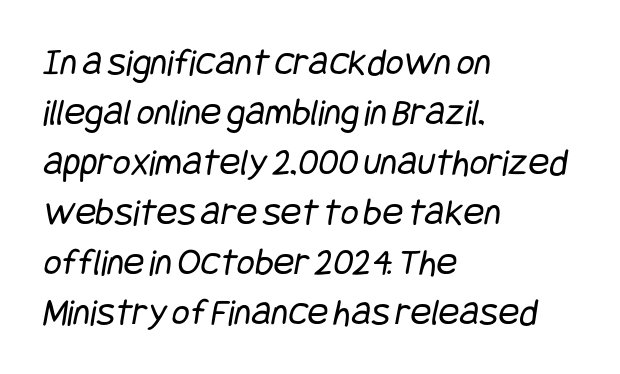
Only glyphs here, with clear space below each row. Grotesque or geometric, the face here clearly has no serifs. Summary of weight: not heavy and not bold. The rendering keeps characters at their native spacing. Compared with typical paragraphs, the rows here are spaced about the same.
